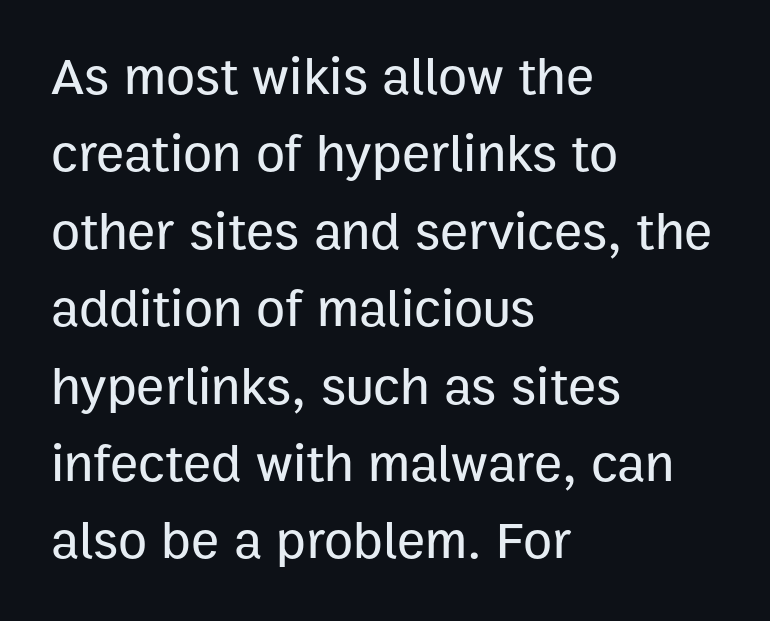
Q: Is the text italic (slanted)? A: No, it is upright.
Q: Is the typeface a serif or a sans-serif typeface? A: Sans-serif.
Q: Is the text underlined? A: No.
Q: How is the paragraph aligned? A: Left-aligned.
Q: Is the spacing between letters normal or unusually wide? A: Normal.
Q: Is the spacing between lines tight, normal or loose? A: Normal.
Q: Width (condensed, normal, or wide)? A: Normal.
Q: Stroke contrast? A: Low.
Q: x-height? A: Medium.
Q: Monospaced? A: No.
